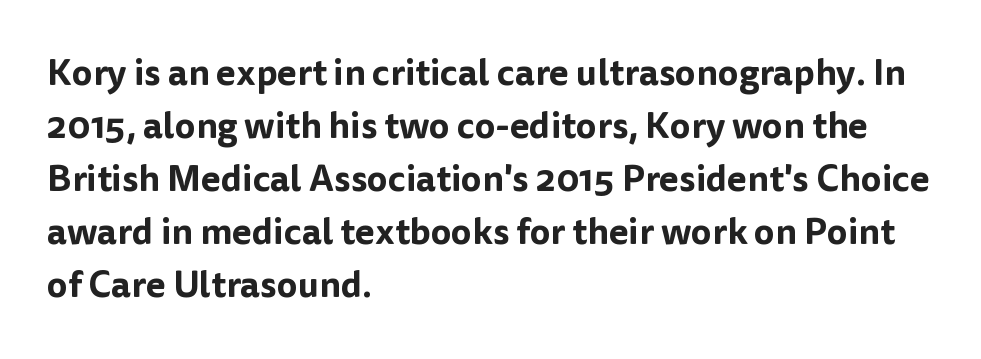
Q: Is the text italic (slanted)? A: No, it is upright.
Q: Is the typeface a serif or a sans-serif typeface? A: Sans-serif.
Q: Is the text underlined? A: No.
Q: How is the paragraph aligned? A: Left-aligned.
Q: Is the spacing between letters normal or unusually wide? A: Normal.
Q: Is the spacing between lines tight, normal or loose? A: Normal.
Q: Width (condensed, normal, or wide)? A: Normal.
Q: Stroke contrast? A: Low.
Q: x-height? A: Medium.
Q: Monospaced? A: No.
